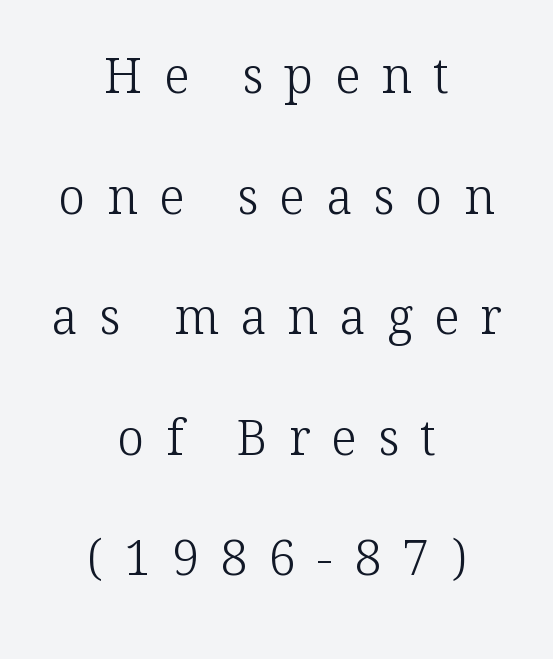
Q: Is the text bold? A: No.
Q: Is the text italic (slanted)? A: No, it is upright.
Q: Is the typeface a serif or a sans-serif typeface? A: Serif.
Q: Is the text underlined? A: No.
Q: How is the paragraph aligned? A: Centered.
Q: Is the spacing between letters normal or unusually wide? A: Unusually wide.
Q: Is the spacing between lines tight, normal or loose? A: Loose.
Q: Width (condensed, normal, or wide)? A: Normal.
Q: Stroke contrast? A: Low.
Q: x-height? A: Medium.
Q: Monospaced? A: No.
